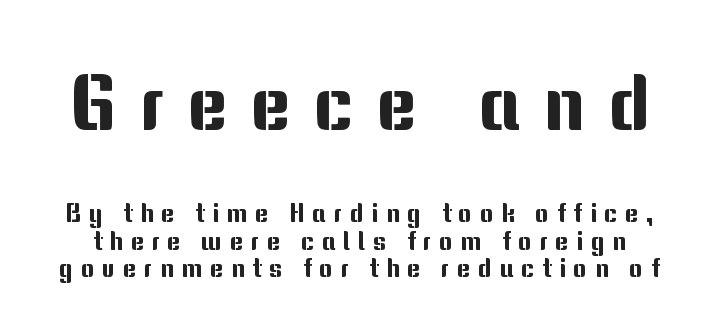
{"serif": "no", "italic": "no", "width": "normal", "stroke_contrast": "medium", "x_height": "medium", "monospaced": "no", "underline": "no", "line_spacing": "tight", "line_spacing_ratio": 1.05, "letter_spacing": "wide", "letter_spacing_em": 0.29, "larger_block": "first", "size_ratio": 3.0, "glyph_px": 78}
